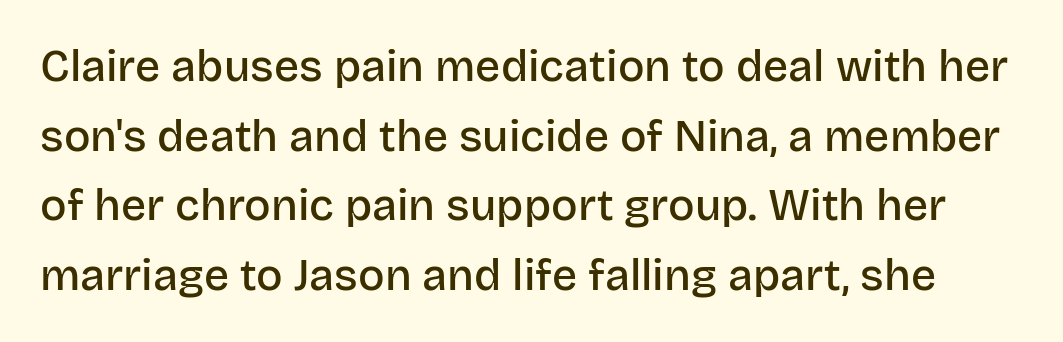
The leading is moderate, giving the passage an even texture. The rendering uses natural spacing where letterforms have individual widths. Stroke terminals: plain, sans-serif. The glyphs are unaccompanied by any horizontal stroke below them. The horizontal fit of the characters is conventional and even. Notice the strokes are somewhat thickened but not fully heavy: this is a semibold.
